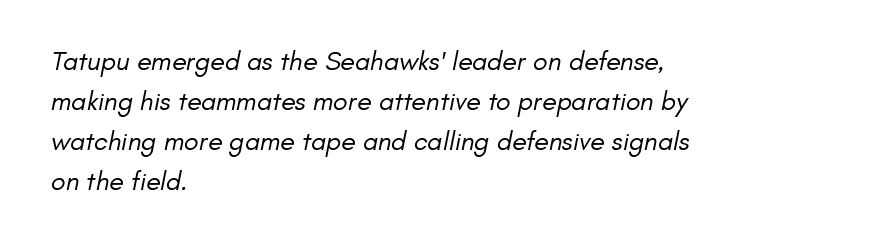
Q: Is the text bold? A: No.
Q: Is the text underlined? A: No.
Q: How is the paragraph aligned? A: Left-aligned.
Q: Is the spacing between letters normal or unusually wide? A: Normal.
Q: Is the spacing between lines tight, normal or loose? A: Normal.
